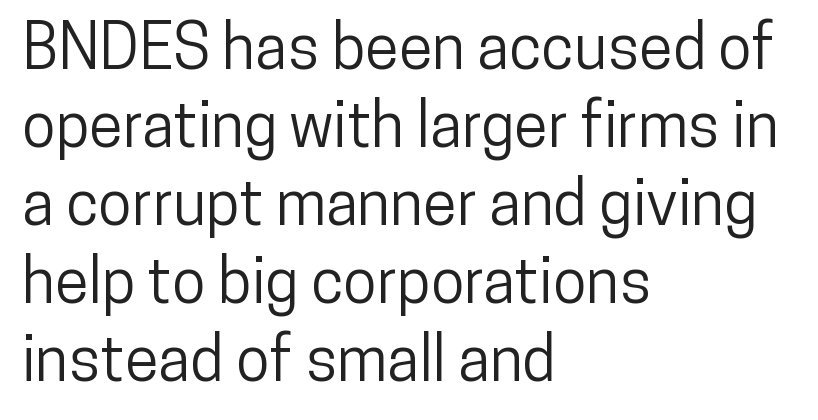
{"serif": "no", "italic": "no", "width": "condensed", "stroke_contrast": "low", "x_height": "medium", "monospaced": "no", "underline": "no", "align": "left", "line_spacing": "normal", "line_spacing_ratio": 1.26, "letter_spacing": "normal", "letter_spacing_em": 0.0, "glyph_px": 62}
